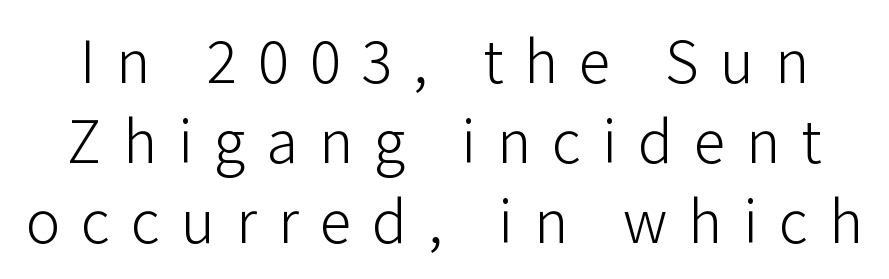
{"serif": "no", "italic": "no", "bold": "no", "weight": "light", "width": "normal", "stroke_contrast": "low", "x_height": "medium", "monospaced": "no", "underline": "no", "line_spacing": "normal", "line_spacing_ratio": 1.25, "letter_spacing": "wide", "letter_spacing_em": 0.33, "glyph_px": 64}
